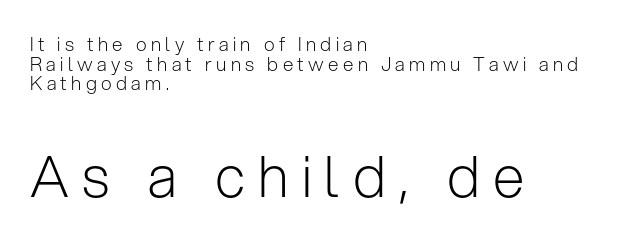
Q: Is the text bold? A: No.
Q: Is the text italic (slanted)? A: No, it is upright.
Q: Is the typeface a serif or a sans-serif typeface? A: Sans-serif.
Q: Is the text underlined? A: No.
Q: How is the paragraph aligned? A: Left-aligned.
Q: Is the spacing between letters normal or unusually wide? A: Unusually wide.
Q: Is the spacing between lines tight, normal or loose? A: Tight.
Q: Which block of text is set in a larger size, the first (top) or the second (bottom)? A: The second (bottom) one.
Q: Width (condensed, normal, or wide)? A: Normal.
Q: Stroke contrast? A: Low.
Q: x-height? A: Medium.
Q: Monospaced? A: No.
